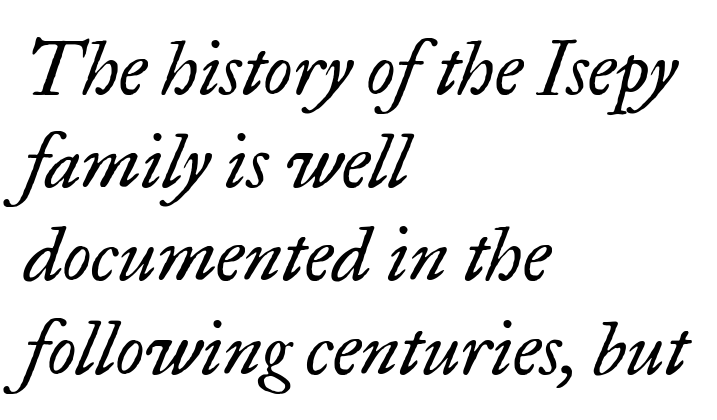
{"serif": "yes", "italic": "yes", "lean": "right", "slant_degrees": 17, "bold": "no", "weight": "regular", "width": "normal", "stroke_contrast": "low", "x_height": "small", "monospaced": "no", "underline": "no", "align": "left", "line_spacing": "normal", "line_spacing_ratio": 1.26, "letter_spacing": "normal", "letter_spacing_em": 0.0, "glyph_px": 74}
